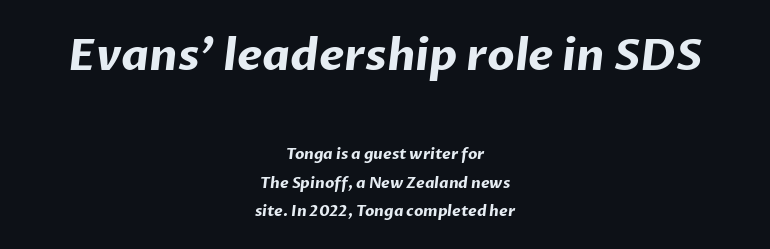
Q: Is the text bold? A: Yes.
Q: Is the typeface a serif or a sans-serif typeface? A: Sans-serif.
Q: Is the text underlined? A: No.
Q: How is the paragraph aligned? A: Centered.
Q: Is the spacing between letters normal or unusually wide? A: Normal.
Q: Which block of text is set in a larger size, the first (top) or the second (bottom)? A: The first (top) one.
Q: Width (condensed, normal, or wide)? A: Normal.
Q: Stroke contrast? A: Low.
Q: x-height? A: Medium.
Q: Monospaced? A: No.
